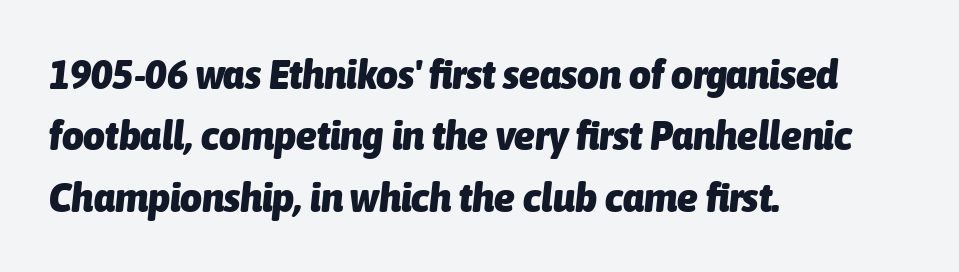
The image shows 42 px heavy, condensed type, italic (leaning right); set left-aligned, normal line spacing (1.46x), normal letter spacing, not underlined; low stroke contrast and a medium x-height.
